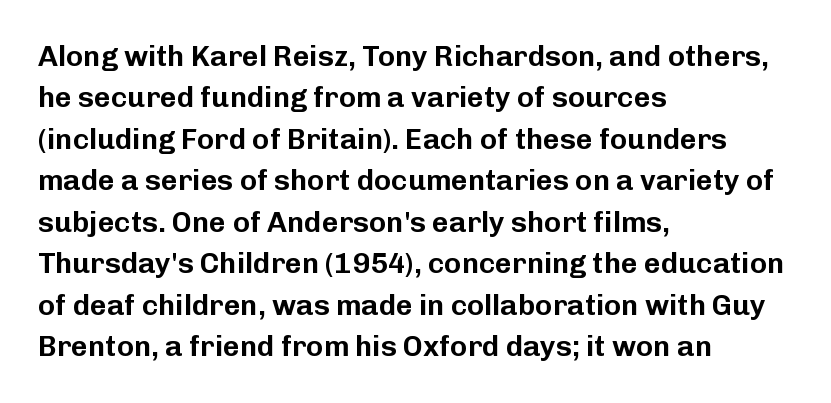
A student would call this left alignment; a typographer would say flush left, rag right. Are there feet on the stems? There aren't — it's a sans. This sample uses plain, unmodified letter spacing. Notice how descenders clear the ascenders below comfortably — that's standard leading. Spacing verdict: proportional, widths tailored to each character.
